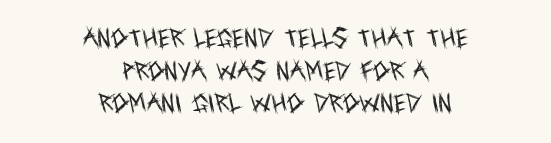
Glance below the letters and you will spot only blank space. Typeset on center — no edge is straight. Compared with typical body copy, the letter spacing here is the same. No heavy texture on the line: the type isn't bold.
